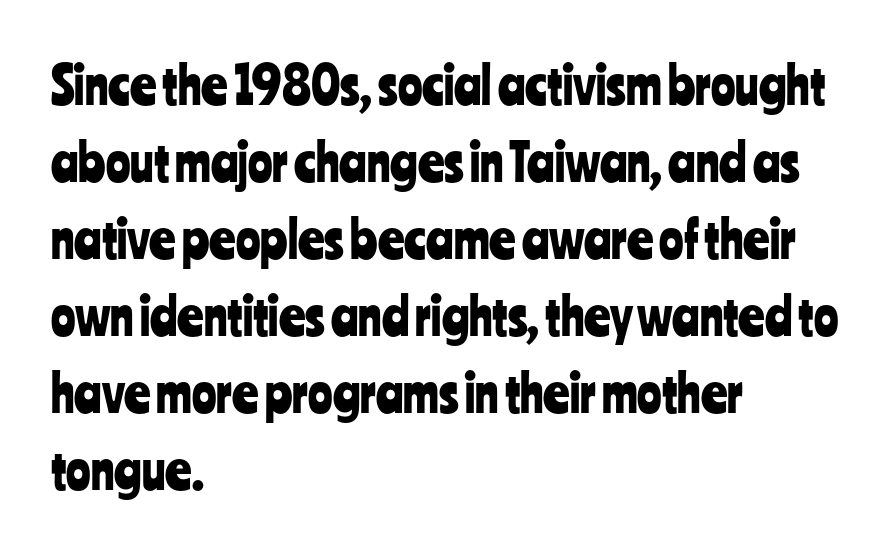
The image shows 51 px condensed sans-serif type, upright; set left-aligned, normal line spacing (1.51x), normal letter spacing, not underlined; low stroke contrast and a medium x-height.
